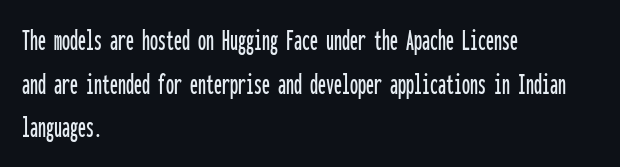
The rendering uses typewriter-style spacing with identical character cells. Nope, not italic — everything's standing straight. The face used here is rendered with its standard letterfit. The area under the type is left untouched. Serifs: no, the terminals of the letterforms are clean. Compared with typical paragraphs, the rows here are spaced about the same.
